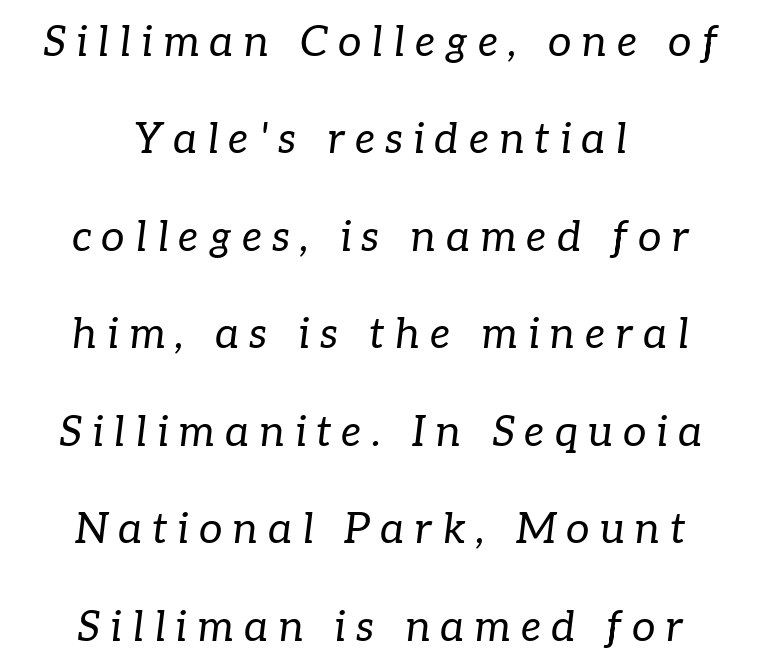
The image shows 42 px regular-weight serif type, italic (leaning right); set centered, loose line spacing (2.32x), unusually wide letter spacing (+0.24 em), not underlined; low stroke contrast and a medium x-height.
